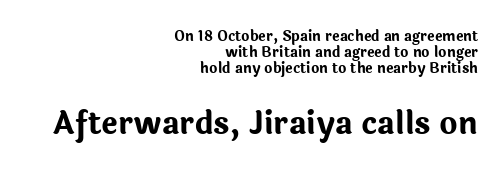
Q: Is the text bold? A: Yes.
Q: Is the text italic (slanted)? A: No, it is upright.
Q: Is the typeface a serif or a sans-serif typeface? A: Sans-serif.
Q: Is the text underlined? A: No.
Q: How is the paragraph aligned? A: Right-aligned.
Q: Is the spacing between letters normal or unusually wide? A: Normal.
Q: Which block of text is set in a larger size, the first (top) or the second (bottom)? A: The second (bottom) one.
Q: Width (condensed, normal, or wide)? A: Normal.
Q: Stroke contrast? A: Low.
Q: x-height? A: Medium.
Q: Monospaced? A: No.
